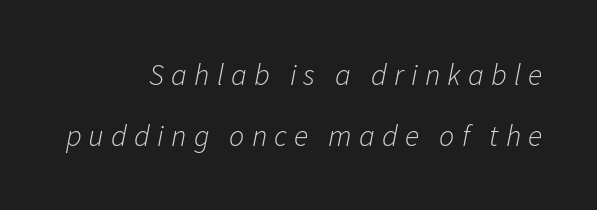
{"italic": "yes", "lean": "right", "slant_degrees": 11, "bold": "no", "weight": "light", "width": "normal", "stroke_contrast": "low", "x_height": "medium", "monospaced": "no", "underline": "no", "align": "right", "line_spacing": "loose", "line_spacing_ratio": 2.02, "letter_spacing": "wide", "letter_spacing_em": 0.24, "glyph_px": 30}
